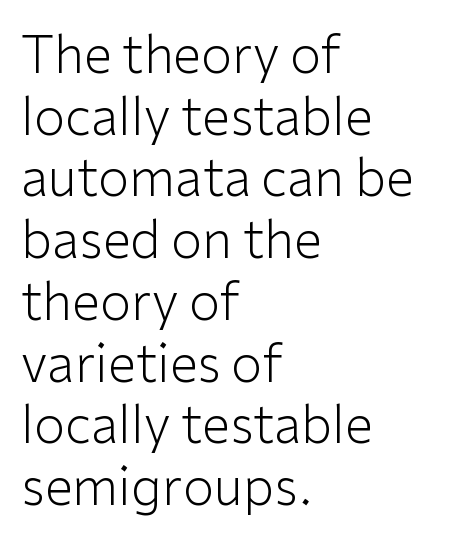
The image shows 51 px light sans-serif type, upright; set left-aligned, line spacing 1.21x, normal letter spacing, not underlined; low stroke contrast and a medium x-height.
